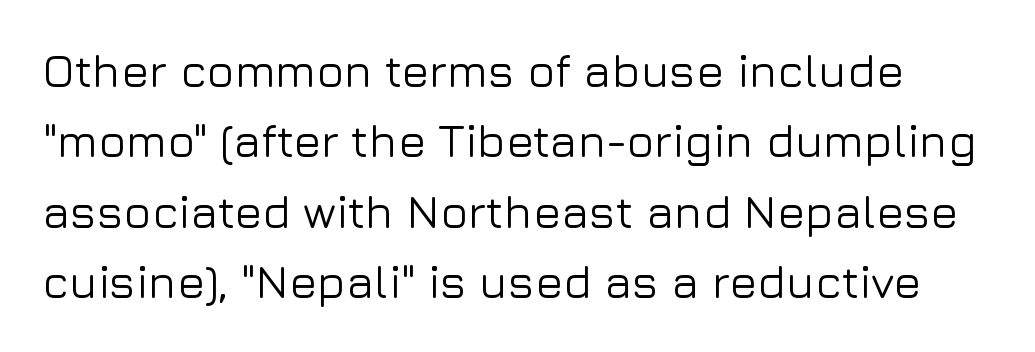
{"serif": "no", "italic": "no", "width": "normal", "stroke_contrast": "low", "x_height": "medium", "monospaced": "no", "underline": "no", "line_spacing": "normal", "line_spacing_ratio": 1.53, "letter_spacing": "normal", "letter_spacing_em": 0.0, "glyph_px": 46}
